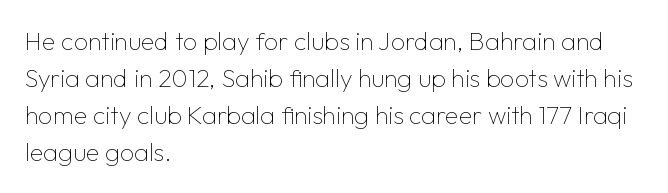
A typesetter would call this leading conventional body-copy spacing. Descender tails drop into unmarked territory. Visually the block forms a straight wall on the left and a jagged coastline on the right. Do the letters lean? They stand straight.
